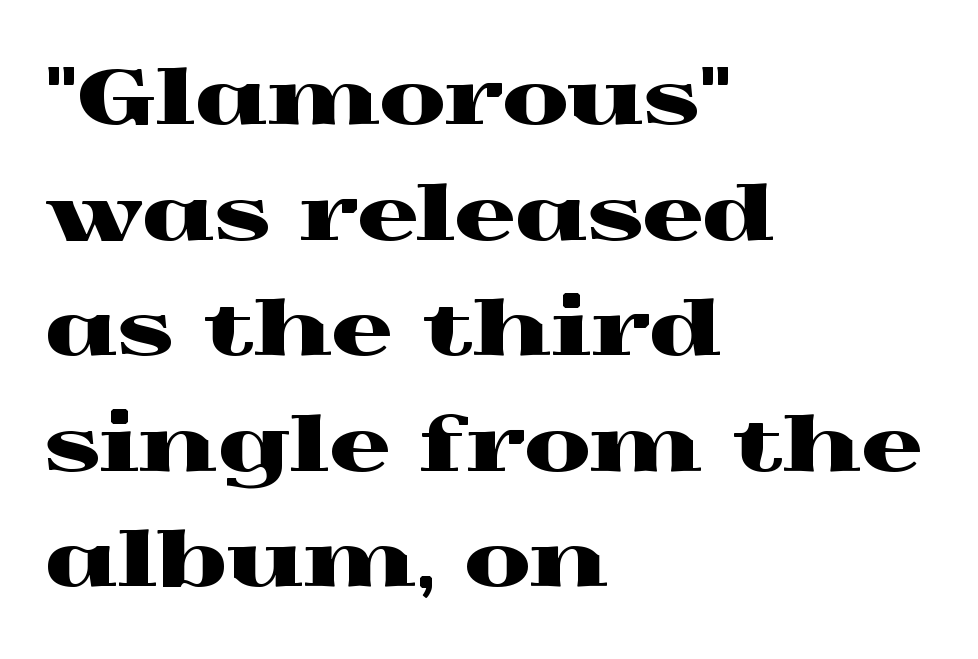
{"serif": "yes", "italic": "no", "width": "wide", "x_height": "medium", "monospaced": "no", "underline": "no", "align": "left", "line_spacing": "normal", "line_spacing_ratio": 1.52, "letter_spacing": "normal", "letter_spacing_em": 0.0, "glyph_px": 76}
